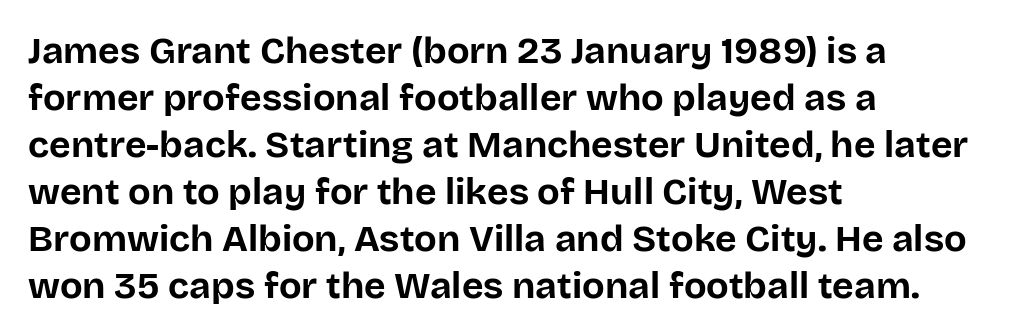
{"serif": "no", "italic": "no", "bold": "yes", "weight": "bold", "width": "normal", "stroke_contrast": "low", "x_height": "large", "monospaced": "no", "underline": "no", "align": "left", "line_spacing": "normal", "line_spacing_ratio": 1.27, "letter_spacing": "normal", "letter_spacing_em": 0.0, "glyph_px": 37}
